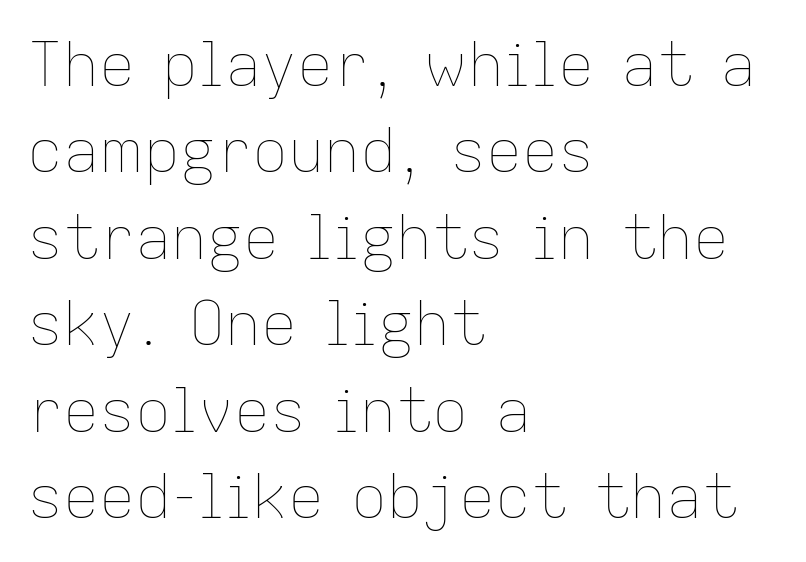
Q: Is the text bold? A: No.
Q: Is the text italic (slanted)? A: No, it is upright.
Q: Is the text underlined? A: No.
Q: How is the paragraph aligned? A: Left-aligned.
Q: Is the spacing between letters normal or unusually wide? A: Normal.
Q: Is the spacing between lines tight, normal or loose? A: Normal.
Q: Width (condensed, normal, or wide)? A: Normal.
Q: Stroke contrast? A: Low.
Q: x-height? A: Medium.
Q: Monospaced? A: No.
